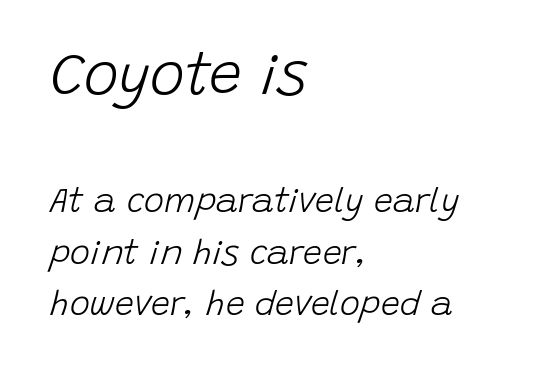
The image shows 59 px light type, italic (leaning right); set left-aligned, normal line spacing (1.52x), normal letter spacing, not underlined; the first (top) block is 1.74x larger; low stroke contrast and a large x-height.
